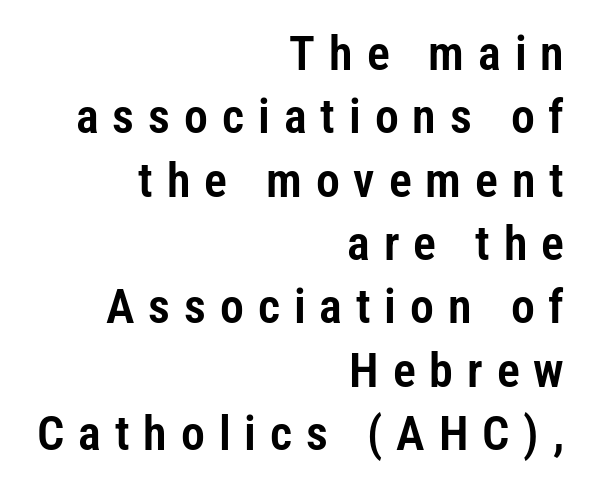
What stands out about the letter spacing? Its width — letters are far apart. No word sits above an underline. Varying glyph widths throughout — classic text-font behaviour. Which margin do the lines hug? The right one — the left edge is uneven.
